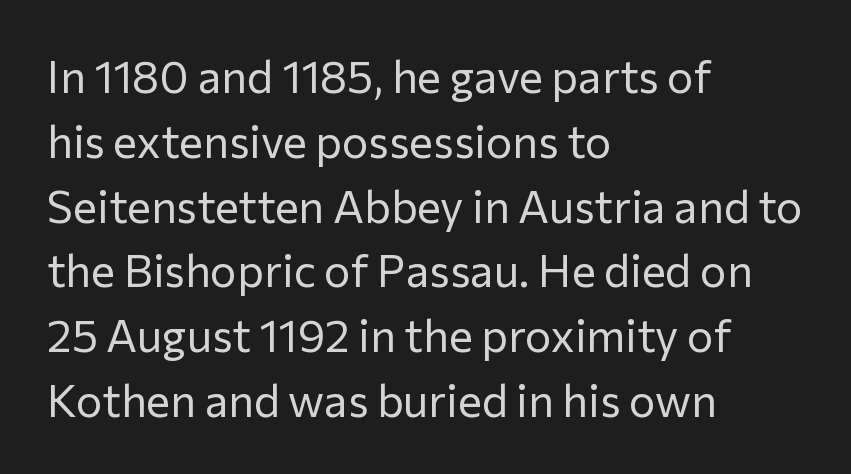
The image shows 45 px regular-weight sans-serif type, upright; set left-aligned, normal line spacing (1.44x), normal letter spacing, not underlined; low stroke contrast and a medium x-height.
